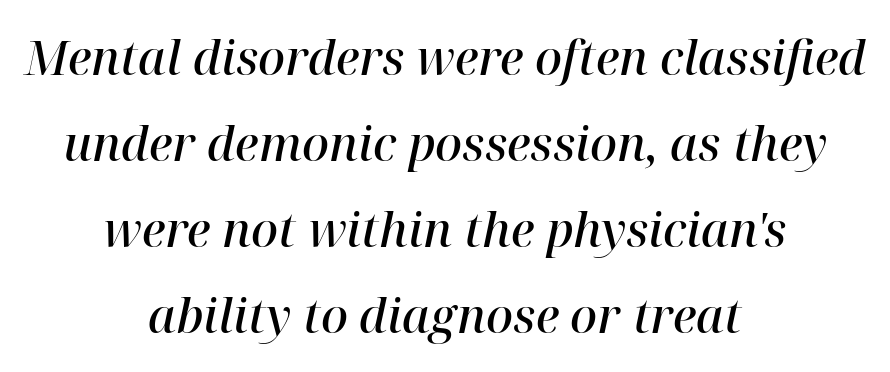
Q: Is the text bold? A: Semi-bold.
Q: Is the text italic (slanted)? A: Yes, it leans right by about 12 degrees.
Q: Is the typeface a serif or a sans-serif typeface? A: Serif.
Q: Is the text underlined? A: No.
Q: How is the paragraph aligned? A: Centered.
Q: Is the spacing between letters normal or unusually wide? A: Normal.
Q: Width (condensed, normal, or wide)? A: Normal.
Q: Stroke contrast? A: High.
Q: x-height? A: Medium.
Q: Monospaced? A: No.
